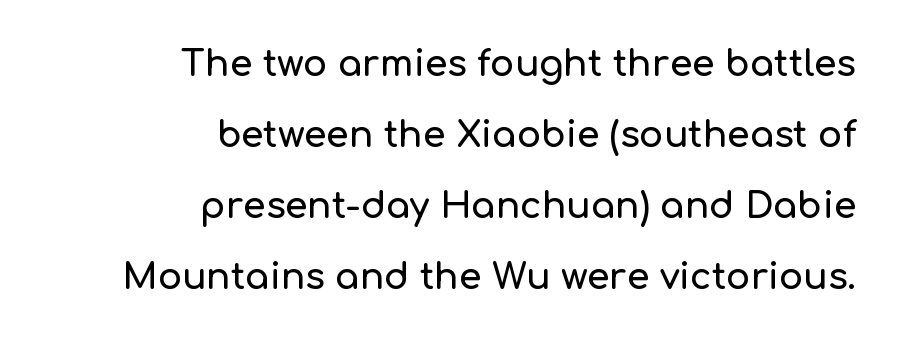
The image shows 36 px sans-serif type, upright; set right-aligned, loose line spacing (1.97x), normal letter spacing, not underlined; low stroke contrast and a medium x-height.
